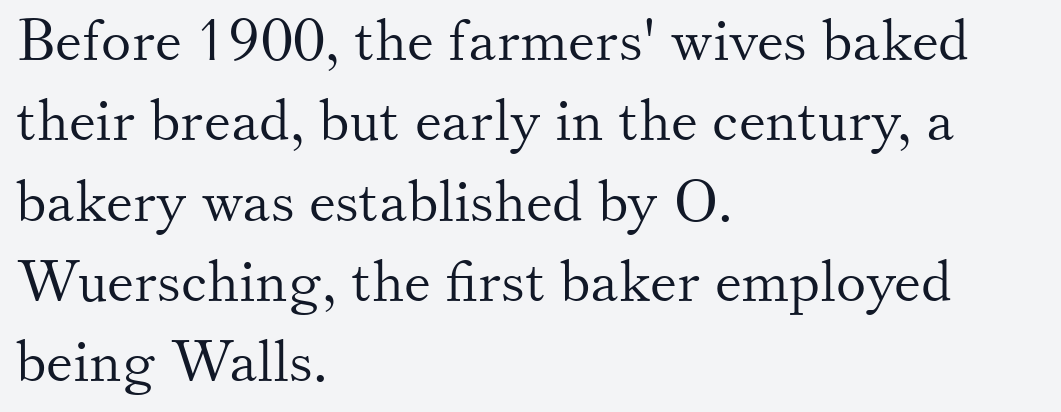
Q: Is the text bold? A: No.
Q: Is the text italic (slanted)? A: No, it is upright.
Q: Is the typeface a serif or a sans-serif typeface? A: Serif.
Q: Is the text underlined? A: No.
Q: How is the paragraph aligned? A: Left-aligned.
Q: Is the spacing between letters normal or unusually wide? A: Normal.
Q: Is the spacing between lines tight, normal or loose? A: Normal.
Q: Width (condensed, normal, or wide)? A: Normal.
Q: Stroke contrast? A: Medium.
Q: x-height? A: Small.
Q: Monospaced? A: No.
